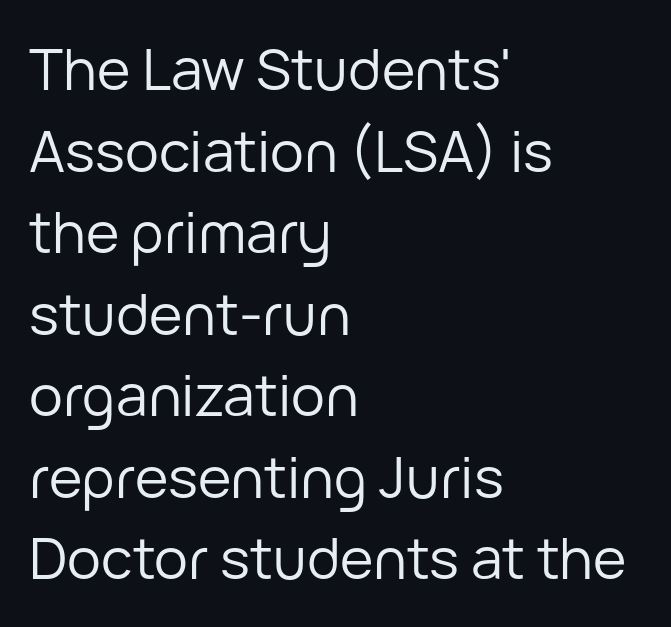
{"serif": "no", "italic": "no", "bold": "no", "weight": "regular", "width": "normal", "stroke_contrast": "low", "x_height": "medium", "monospaced": "no", "underline": "no", "align": "left", "line_spacing": "normal", "line_spacing_ratio": 1.43, "letter_spacing": "normal", "letter_spacing_em": 0.0, "glyph_px": 57}
